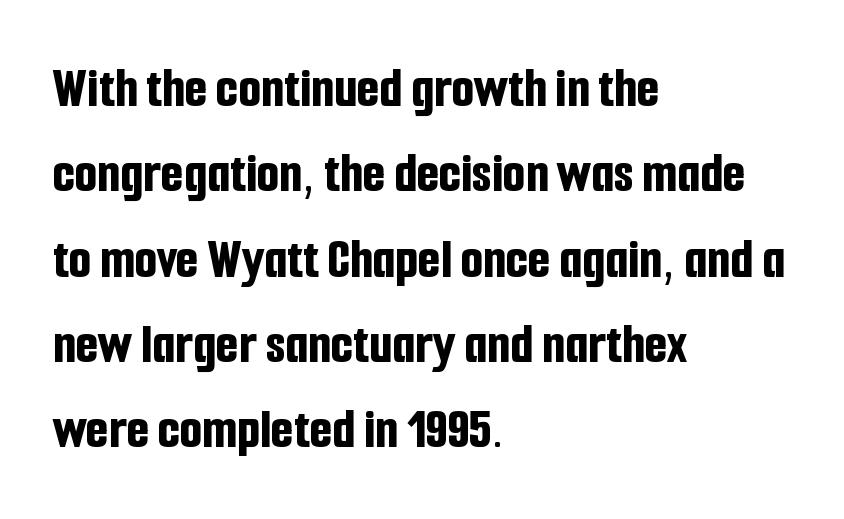
Nobody drew a line under any word here. Spacing verdict: proportional, widths tailored to each character. The setting favours the left margin, as ordinary paragraphs usually do. Glyph-to-glyph distance matches everyday printed text. Regular leading.
